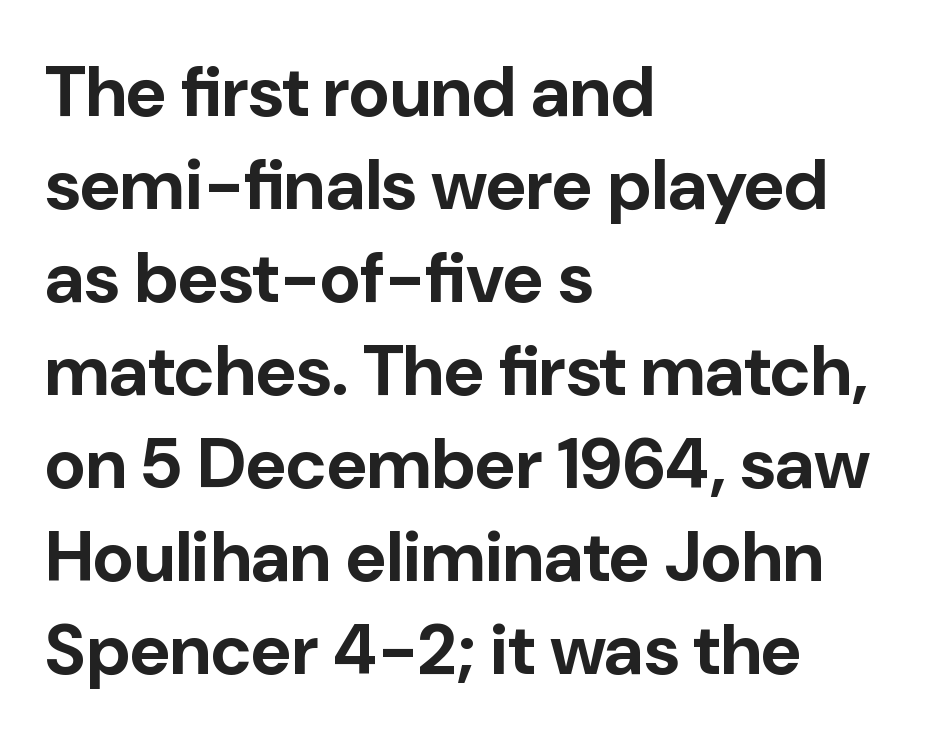
The image shows 71 px bold sans-serif type, upright; set left-aligned, normal line spacing (1.31x), normal letter spacing, not underlined; low stroke contrast and a medium x-height.
